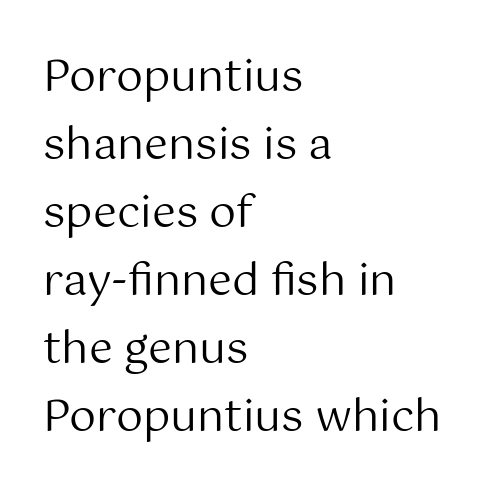
The image shows 43 px regular-weight sans-serif type, upright; set left-aligned, normal line spacing (1.58x), normal letter spacing, not underlined; medium stroke contrast and a medium x-height.
